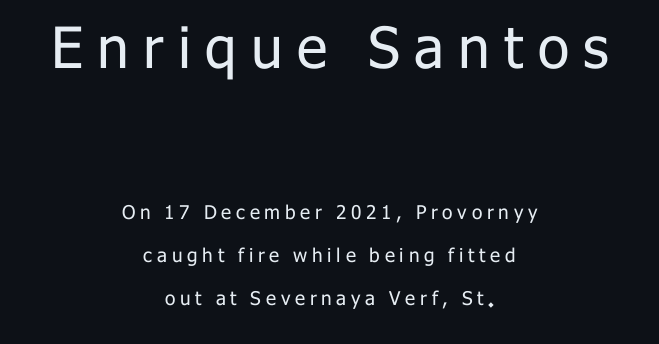
{"serif": "no", "italic": "no", "bold": "no", "weight": "regular", "width": "normal", "stroke_contrast": "low", "x_height": "medium", "monospaced": "no", "underline": "no", "align": "center", "line_spacing": "loose", "line_spacing_ratio": 2.27, "letter_spacing": "wide", "letter_spacing_em": 0.25, "larger_block": "first", "size_ratio": 3.0, "glyph_px": 57}
